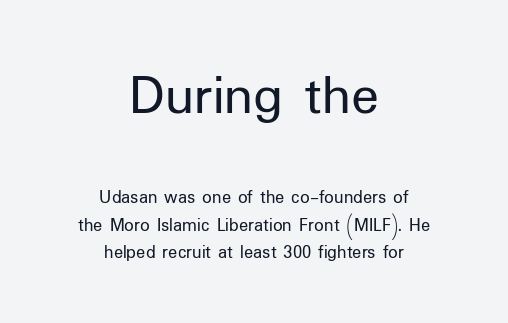
The image shows 58 px regular-weight sans-serif type, upright; set centered, normal line spacing (1.43x), normal letter spacing, not underlined; the first (top) block is 3.05x larger; low stroke contrast and a medium x-height.
